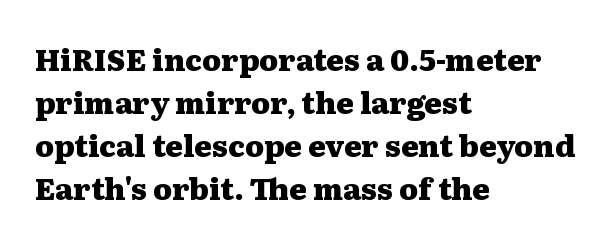
Whoever set this chose a conventional vertical rhythm. What kind of face is this? One with serifs. These lines carry a lot of weight — the face is fully bold. Default kerning and tracking; the words read as compact shapes.
